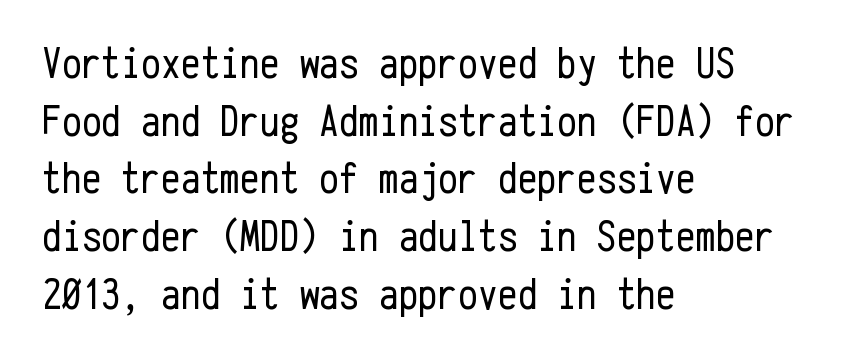
The image shows 44 px regular-weight, condensed sans-serif type, upright, monospaced; set left-aligned, normal line spacing (1.31x), normal letter spacing, not underlined; low stroke contrast and a medium x-height.
